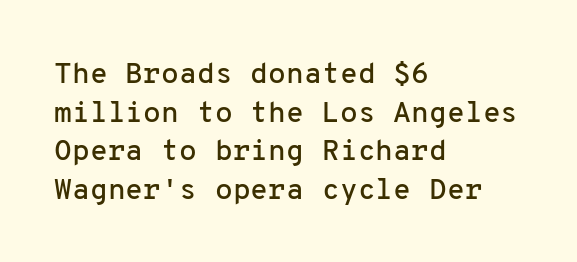
{"serif": "no", "italic": "no", "width": "normal", "stroke_contrast": "low", "x_height": "medium", "monospaced": "yes", "underline": "no", "align": "left", "line_spacing": "normal", "line_spacing_ratio": 1.33, "letter_spacing": "normal", "letter_spacing_em": 0.0, "glyph_px": 29}
